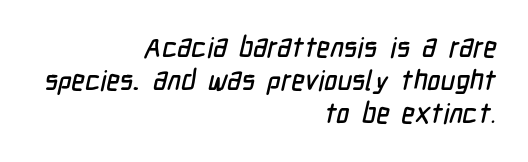
The image shows 28 px condensed sans-serif type; set right-aligned, line spacing 1.18x, normal letter spacing, not underlined; low stroke contrast and a medium x-height.
